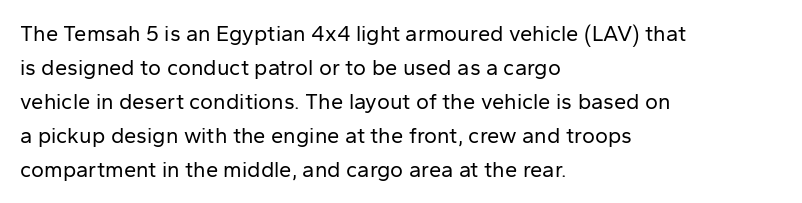
The image shows 22 px text type, upright; set left-aligned, normal line spacing (1.54x), normal letter spacing, not underlined.
